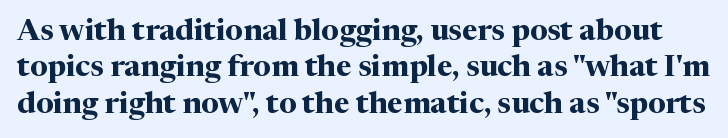
The image shows 30 px bold serif type, upright; set line spacing 1.21x, normal letter spacing, not underlined; medium stroke contrast and a medium x-height.
